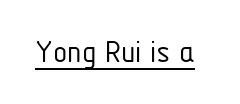
Q: Is the text bold? A: No.
Q: Is the text italic (slanted)? A: No, it is upright.
Q: Is the typeface a serif or a sans-serif typeface? A: Sans-serif.
Q: Is the text underlined? A: Yes.
Q: Is the spacing between letters normal or unusually wide? A: Normal.
Q: Width (condensed, normal, or wide)? A: Condensed.
Q: Stroke contrast? A: Low.
Q: x-height? A: Medium.
Q: Monospaced? A: No.
